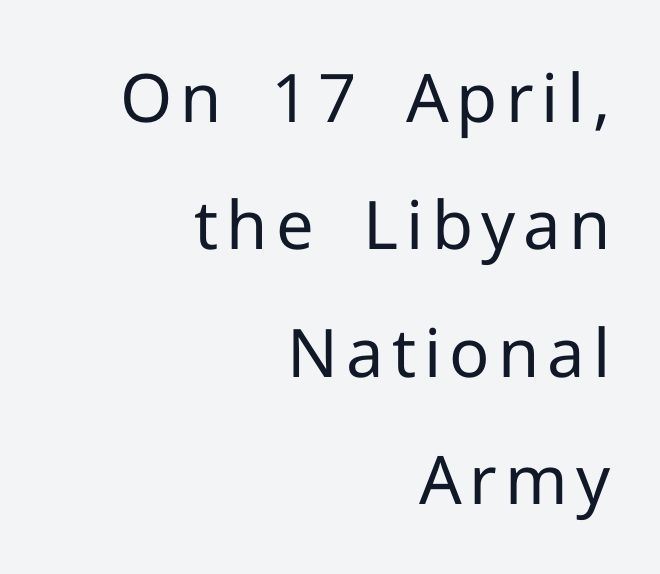
The image shows 67 px regular-weight sans-serif type, upright; set right-aligned, loose line spacing (1.9x), not underlined; low stroke contrast and a medium x-height.
